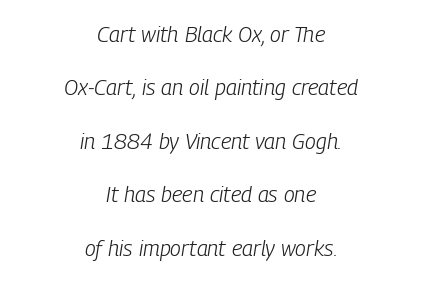
{"italic": "yes", "lean": "right", "slant_degrees": 9, "bold": "no", "underline": "no", "align": "center", "line_spacing": "loose", "line_spacing_ratio": 2.43, "letter_spacing": "normal", "letter_spacing_em": 0.0, "glyph_px": 22}
